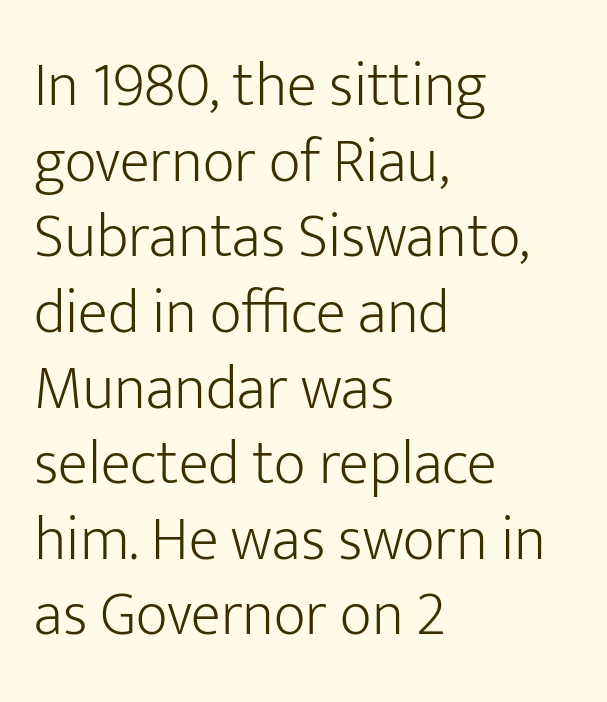
These lines are rendered in a variable-pitch font. Leftover space on each line is placed entirely after the last word. Font category for this specimen: sans-serif. Descenders are the only things crossing below the line.
